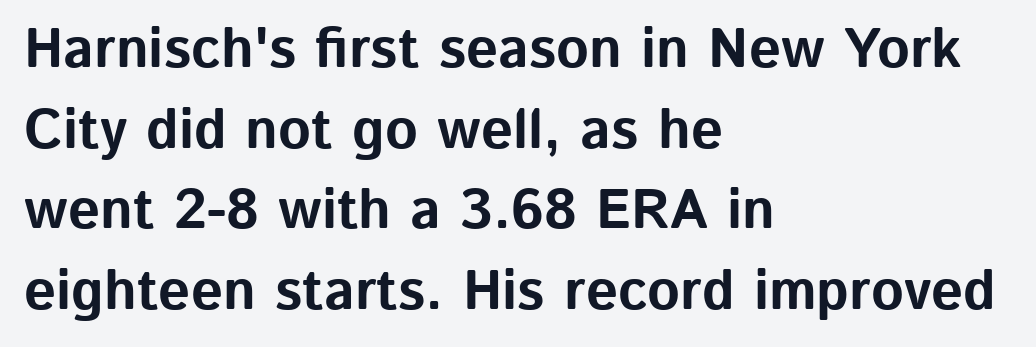
The image shows 56 px bold sans-serif type, upright; set left-aligned, normal line spacing (1.44x), normal letter spacing, not underlined; low stroke contrast and a medium x-height.
